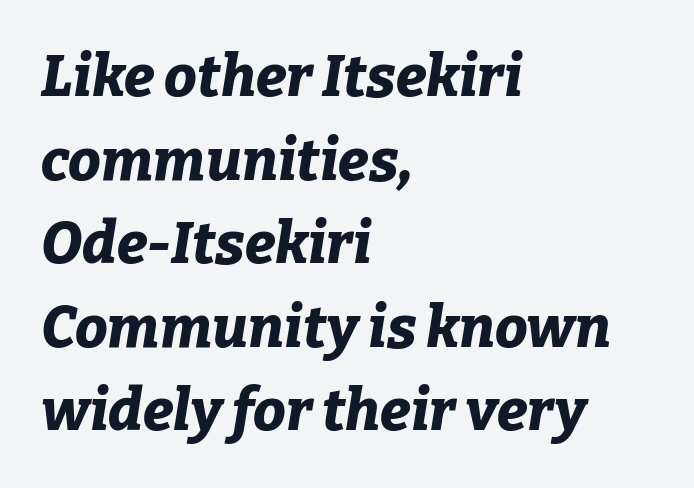
{"italic": "yes", "lean": "right", "slant_degrees": 9, "bold": "yes", "weight": "bold", "width": "normal", "stroke_contrast": "low", "x_height": "medium", "monospaced": "no", "underline": "no", "align": "left", "line_spacing": "normal", "line_spacing_ratio": 1.44, "letter_spacing": "normal", "letter_spacing_em": 0.0, "glyph_px": 58}
